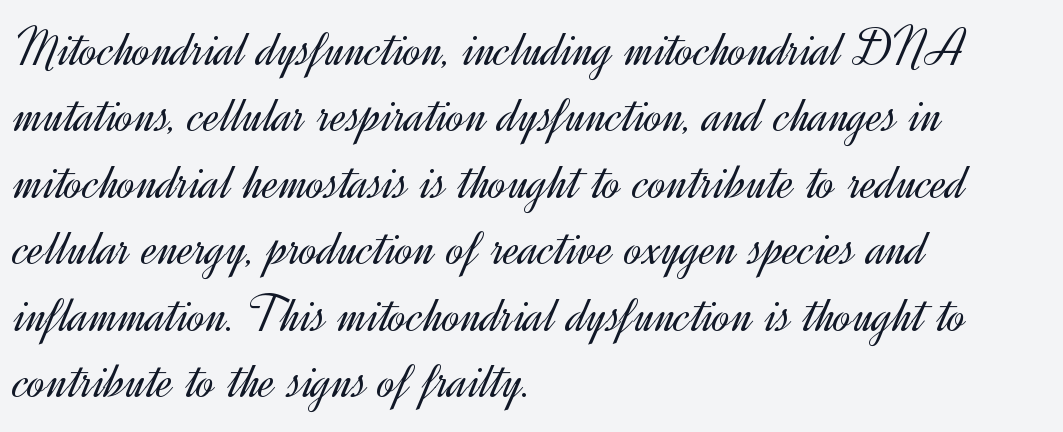
The image shows 54 px light sans-serif type; set left-aligned, line spacing 1.23x, normal letter spacing, not underlined; a small x-height.
